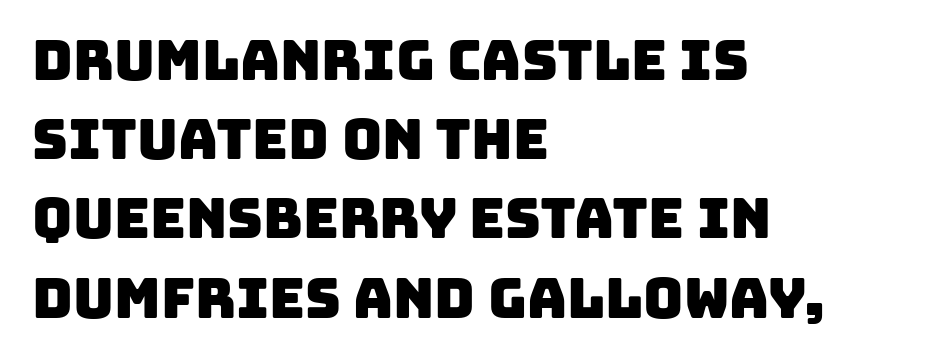
The image shows 55 px sans-serif type; set left-aligned, normal line spacing (1.44x), normal letter spacing, not underlined; low stroke contrast and a large x-height.
